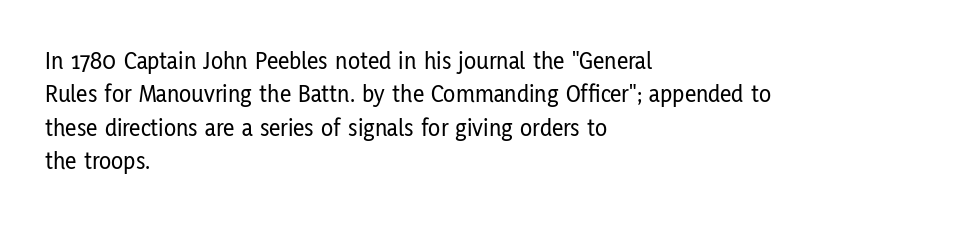
The image shows 25 px text type, upright; set left-aligned, normal line spacing (1.34x), normal letter spacing, not underlined.
